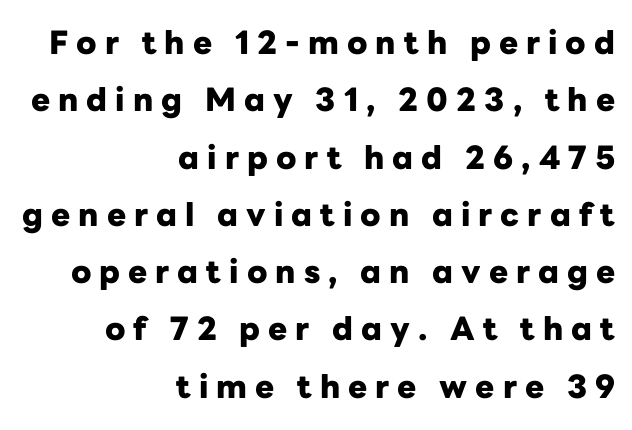
Check under the words: just untouched page. Summary of weight: heavy, a full bold. Each line ends at the same right margin while the left side varies. The rendering shows plain stroke endings on the letterforms — a sans-serif design. Is this a fixed-width face? No — the glyphs have proportional, varying widths.
